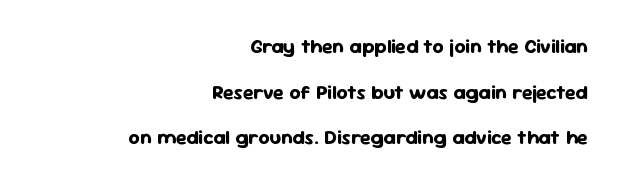
Beneath every word, the page is bare. Right-aligned paragraph, ragged on the left. Glyph-to-glyph distance matches everyday printed text. Plenty of ink on the page — the face is bold. Notice the wide empty band between every row — that's loose leading. Vertical strokes here are truly vertical.
